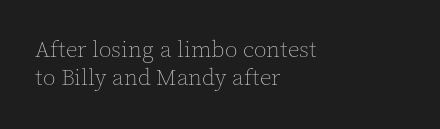
Nobody touched the tracking dial on this one. Visually the block forms a straight wall on the left and a jagged coastline on the right. Posture: upright roman. Beneath every word, the page is bare.
